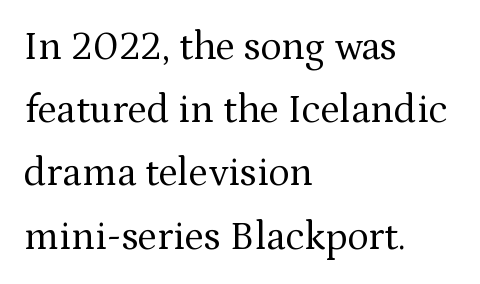
I'd call this a serif setting — the letters wear small feet. Every character sits straight up, as roman type does. Weight: regular or lighter. You could not count columns in this text — the font is proportionally spaced. The space beneath each line is pristine and unruled.
